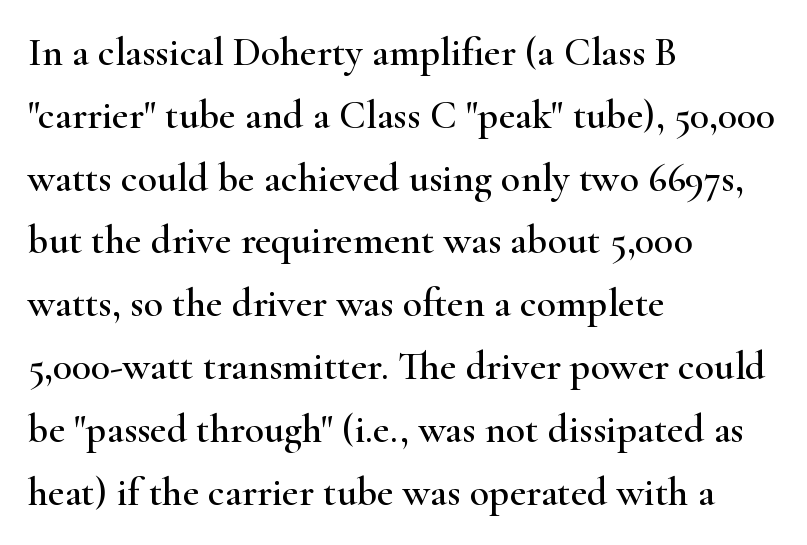
The image shows 40 px wide serif type, upright; set left-aligned, normal line spacing (1.57x), normal letter spacing, not underlined; high stroke contrast and a small x-height.
